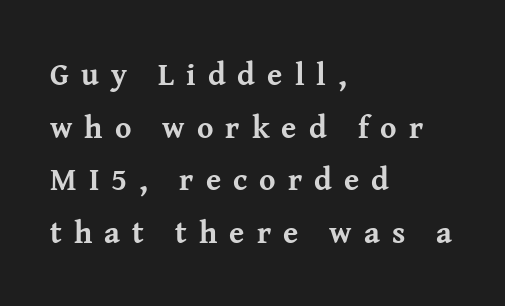
{"serif": "yes", "italic": "no", "bold": "yes", "weight": "bold", "width": "normal", "stroke_contrast": "medium", "x_height": "medium", "monospaced": "no", "underline": "no", "align": "left", "line_spacing": "normal", "line_spacing_ratio": 1.7, "letter_spacing": "wide", "letter_spacing_em": 0.39, "glyph_px": 31}
